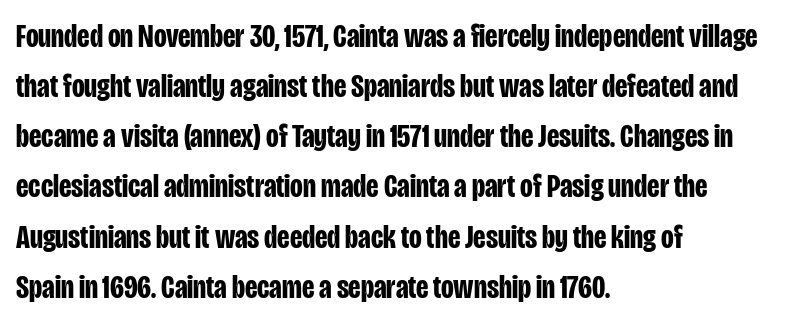
Leftover space on each line is placed entirely after the last word. The letters are bold, with thick, heavy strokes. Compared with typical paragraphs, the rows here are spaced about the same. Check the space under the baseline: it is left empty. When letters stand straight like this, we call the style roman or upright. This rendering employs a face without finishing strokes, i.e., a sans-serif.
